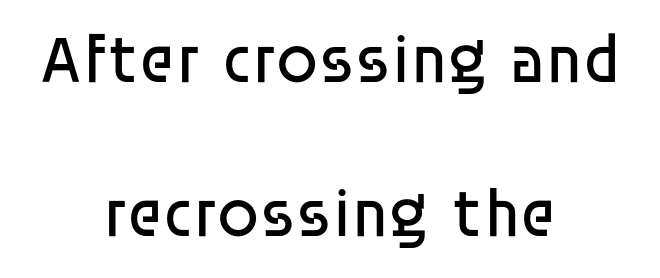
In terms of letterform style, serifs are entirely absent. Look at the tracking — it's just the regular setting, nothing added. Has an underline been added? It has not. This rendering uses center alignment, leaving both contours irregular but symmetric. Rows of type keep a wide berth in the vertical direction.
